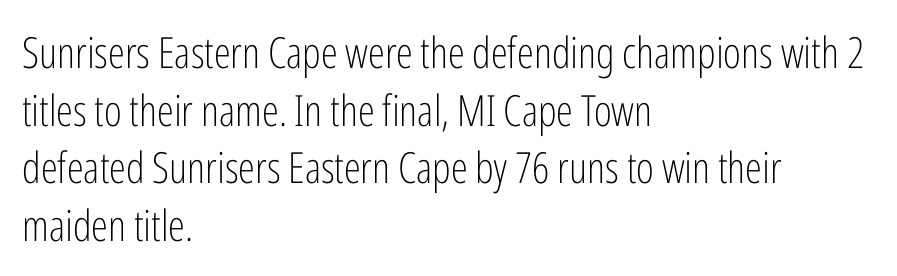
The image shows 43 px light, condensed sans-serif type, upright; set left-aligned, normal line spacing (1.34x), normal letter spacing, not underlined; low stroke contrast and a medium x-height.
